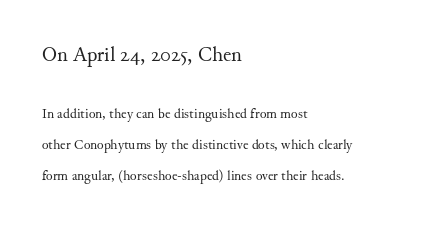
The image shows 21 px text type, upright; set left-aligned, loose line spacing (2.21x), normal letter spacing, not underlined; the first (top) block is 1.5x larger.
